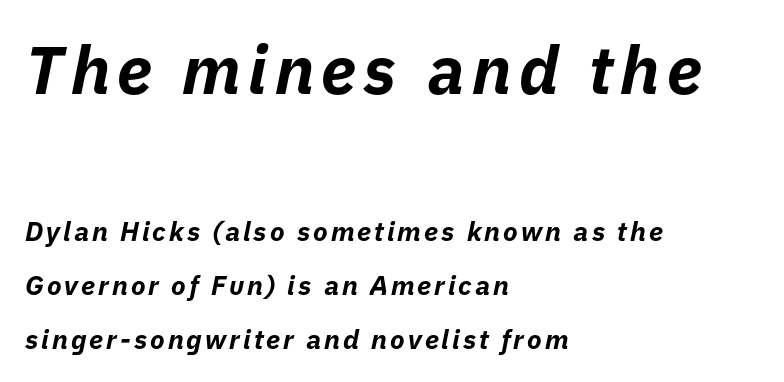
A typesetter would call this proportional, since set widths differ per character. The passage shown is not underscored anywhere. This is oblique type, the kind used for emphasis or titles. The face used here has the dense, thick strokes of a bold. The block sitting higher on the canvas is the one with enlarged characters.
